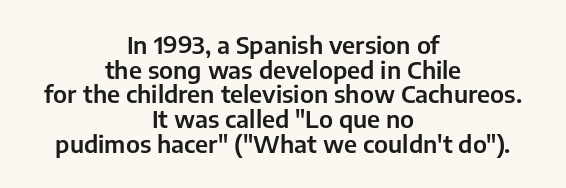
In terms of leading, this rendering errs on the cramped side. The string is rendered with underlining switched off. Reading down the block, each line starts at a different indent, mirrored at its end. Here the glyphs are tracked normally, forming tight word shapes. When letters stand straight like this, we call the style roman or upright.
